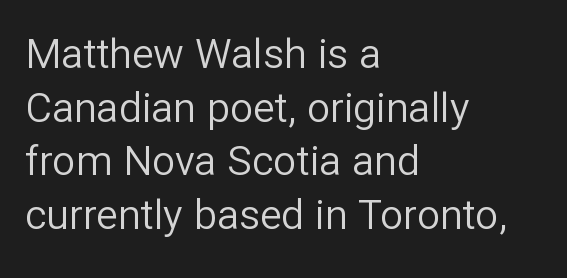
Q: Is the text bold? A: No.
Q: Is the text italic (slanted)? A: No, it is upright.
Q: Is the typeface a serif or a sans-serif typeface? A: Sans-serif.
Q: Is the text underlined? A: No.
Q: How is the paragraph aligned? A: Left-aligned.
Q: Is the spacing between letters normal or unusually wide? A: Normal.
Q: Is the spacing between lines tight, normal or loose? A: Normal.
Q: Width (condensed, normal, or wide)? A: Normal.
Q: Stroke contrast? A: Low.
Q: x-height? A: Medium.
Q: Monospaced? A: No.
